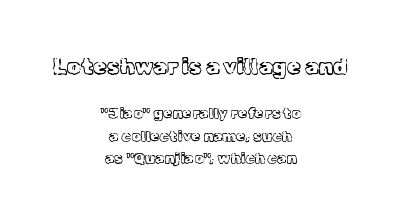
The image shows 22 px text type, upright; set centered, normal line spacing (1.49x), normal letter spacing, not underlined; the first (top) block is 1.47x larger.
